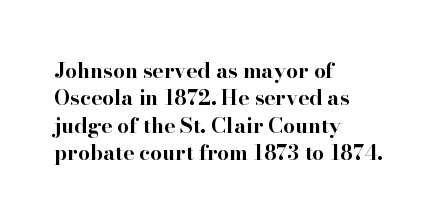
Q: Is the text bold? A: Yes.
Q: Is the text italic (slanted)? A: No, it is upright.
Q: Is the text underlined? A: No.
Q: How is the paragraph aligned? A: Left-aligned.
Q: Is the spacing between letters normal or unusually wide? A: Normal.
Q: Is the spacing between lines tight, normal or loose? A: Normal.
